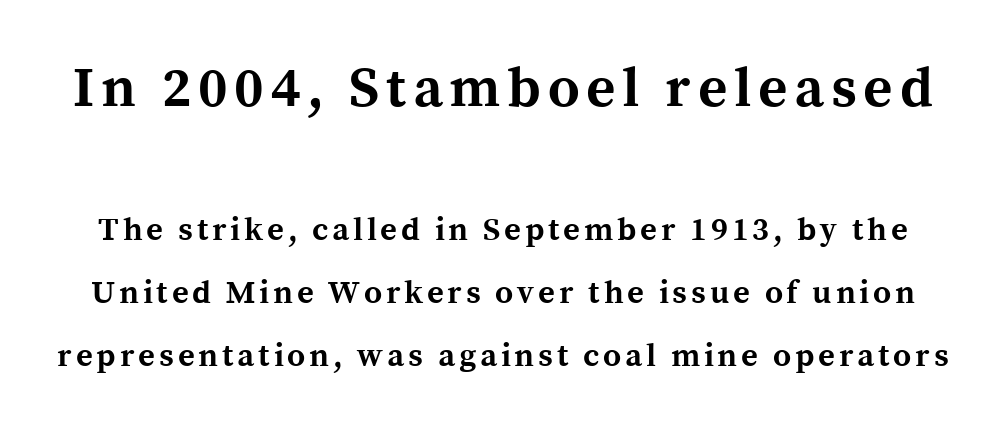
Q: Is the text bold? A: Yes.
Q: Is the text italic (slanted)? A: No, it is upright.
Q: Is the typeface a serif or a sans-serif typeface? A: Serif.
Q: Is the text underlined? A: No.
Q: Is the spacing between lines tight, normal or loose? A: Loose.
Q: Which block of text is set in a larger size, the first (top) or the second (bottom)? A: The first (top) one.
Q: Width (condensed, normal, or wide)? A: Normal.
Q: x-height? A: Medium.
Q: Monospaced? A: No.
